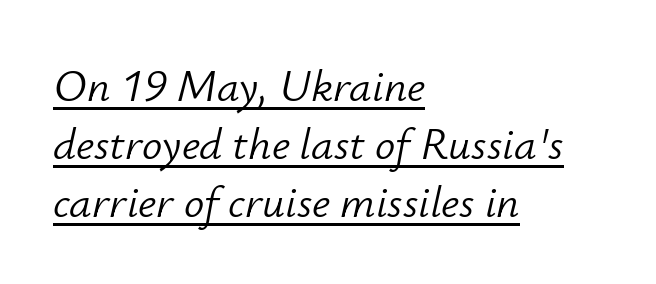
The gaps between neighbouring characters are ordinary and unremarkable. The font is comparable to plain body text, perhaps lighter. Underline: present. Quick note: italic. Character widths vary here, with narrow letters taking less room than wide ones.
